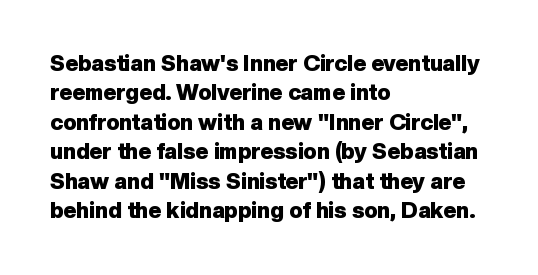
The vertical gap from one line to the next is medium. The rendering uses a bold face; every stroke is thick and dark. When letters stand straight like this, we call the style roman or upright. A typesetter would call this zero additional tracking.
